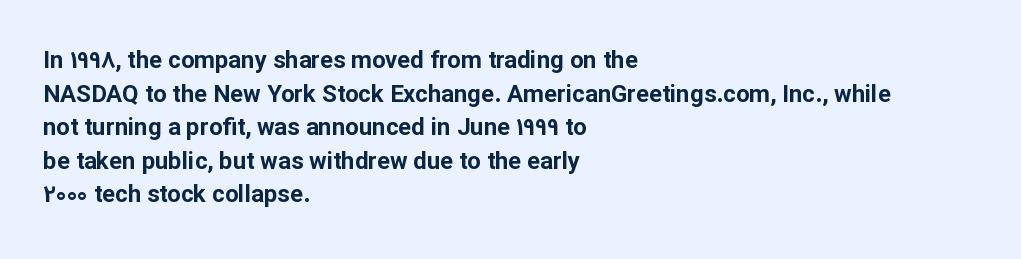
Q: Is the text bold? A: Yes.
Q: Is the text italic (slanted)? A: No, it is upright.
Q: Is the text underlined? A: No.
Q: How is the paragraph aligned? A: Left-aligned.
Q: Is the spacing between letters normal or unusually wide? A: Normal.
Q: Is the spacing between lines tight, normal or loose? A: Normal.
